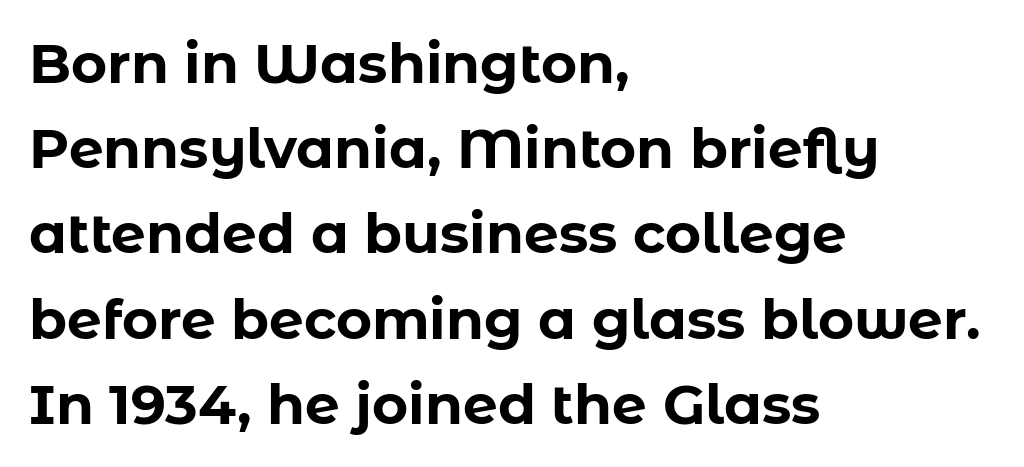
Q: Is the text bold? A: Yes.
Q: Is the text italic (slanted)? A: No, it is upright.
Q: Is the typeface a serif or a sans-serif typeface? A: Sans-serif.
Q: Is the text underlined? A: No.
Q: How is the paragraph aligned? A: Left-aligned.
Q: Is the spacing between letters normal or unusually wide? A: Normal.
Q: Is the spacing between lines tight, normal or loose? A: Normal.
Q: Width (condensed, normal, or wide)? A: Normal.
Q: Stroke contrast? A: Low.
Q: x-height? A: Medium.
Q: Monospaced? A: No.
